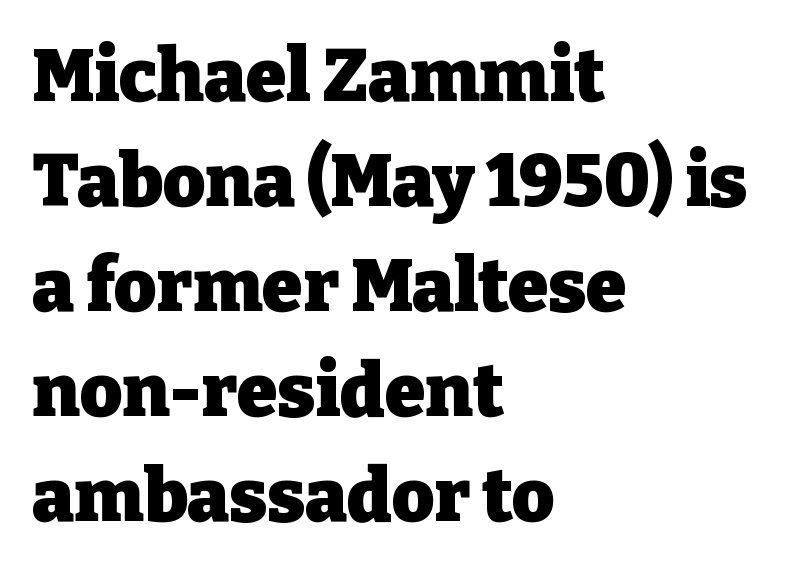
The image shows 73 px heavy serif type, upright; set left-aligned, normal line spacing (1.44x), normal letter spacing, not underlined; low stroke contrast and a medium x-height.
